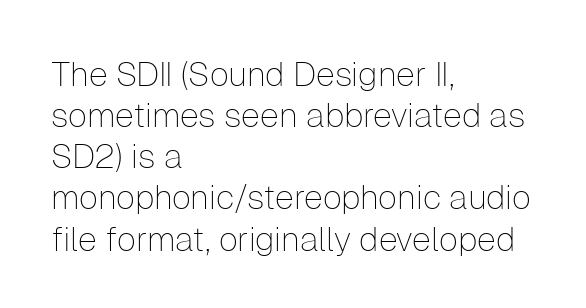
{"serif": "no", "italic": "no", "bold": "no", "weight": "thin", "width": "normal", "stroke_contrast": "low", "x_height": "medium", "monospaced": "no", "underline": "no", "align": "left", "line_spacing_ratio": 1.21, "letter_spacing": "normal", "letter_spacing_em": 0.0, "glyph_px": 34}
